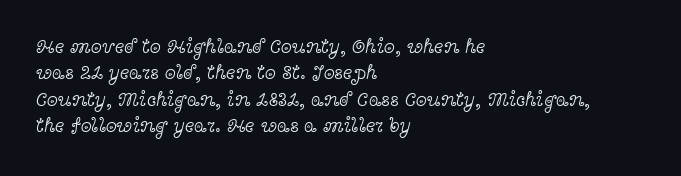
The image shows 20 px text type; set left-aligned, normal line spacing (1.32x), normal letter spacing, not underlined.
